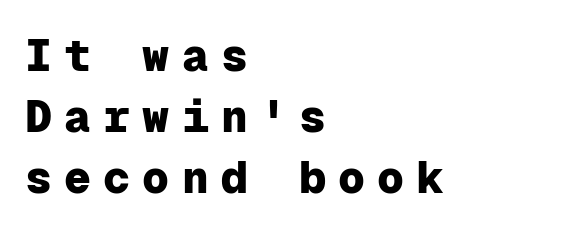
The image shows 45 px heavy sans-serif type, upright, monospaced; set left-aligned, normal line spacing (1.36x), unusually wide letter spacing (+0.27 em), not underlined; low stroke contrast and a medium x-height.
